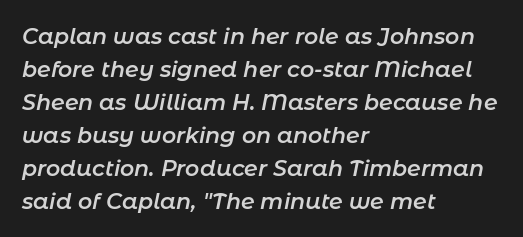
The passage shown has conventional tracking throughout. Every character sits at an angle, as italics do. Bare-footed words on every line. Set as a demibold, roughly 600 on the weight scale. The designer left line spacing at the default. The ragged edge is on the right, which tells us the setting is flush left.
